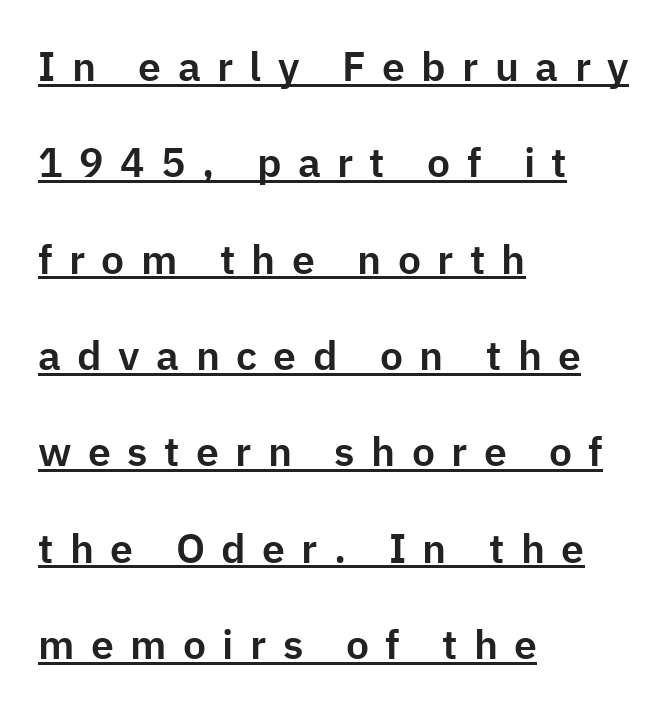
Q: Is the text italic (slanted)? A: No, it is upright.
Q: Is the typeface a serif or a sans-serif typeface? A: Sans-serif.
Q: Is the text underlined? A: Yes.
Q: How is the paragraph aligned? A: Left-aligned.
Q: Is the spacing between letters normal or unusually wide? A: Unusually wide.
Q: Is the spacing between lines tight, normal or loose? A: Loose.
Q: Width (condensed, normal, or wide)? A: Normal.
Q: Stroke contrast? A: Low.
Q: x-height? A: Medium.
Q: Monospaced? A: No.
